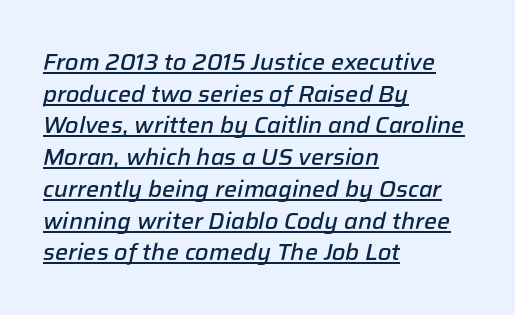
Q: Is the text bold? A: Semi-bold.
Q: Is the text italic (slanted)? A: Yes, it leans right by about 12 degrees.
Q: Is the text underlined? A: Yes.
Q: How is the paragraph aligned? A: Left-aligned.
Q: Is the spacing between letters normal or unusually wide? A: Normal.
Q: Is the spacing between lines tight, normal or loose? A: Normal.
